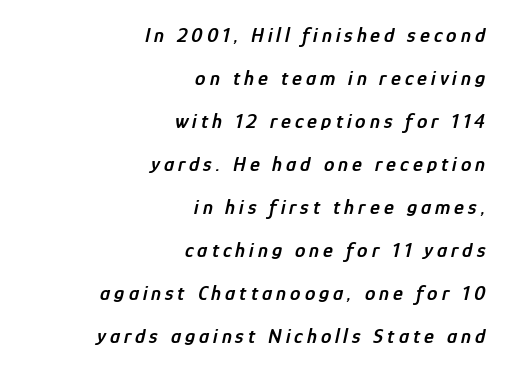
The passage shown stacks its lines with a broad gap. The typography opts for an oblique posture over an upright one. Set as a demibold, roughly 600 on the weight scale. All the whitespace from short lines collects on the left.
